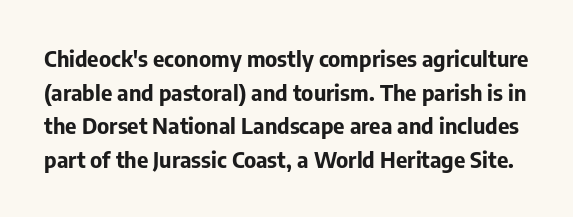
The image shows 22 px bold type, upright; set normal line spacing (1.53x), normal letter spacing, not underlined.
